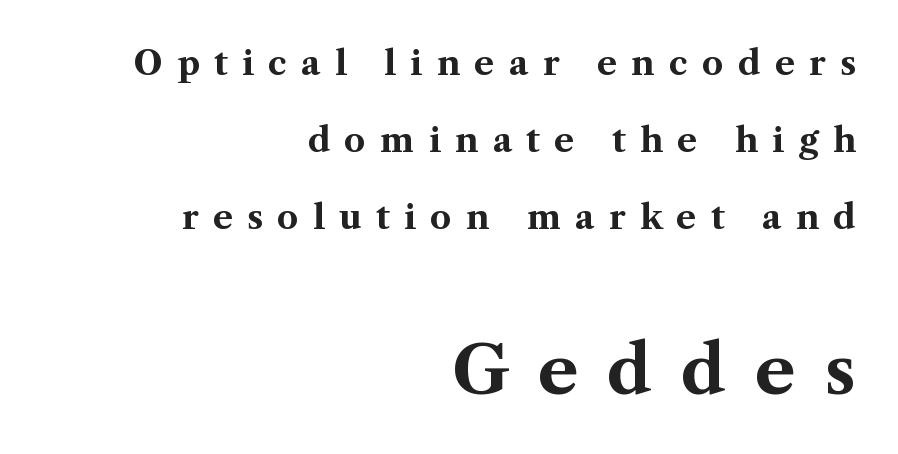
This is serif lettering, the kind often seen in printed books. The rendering uses a large line-height, opening up the rows. The letters in the lower block stand taller than those in the block above. Line endings align vertically; line beginnings do not. These lines are rendered in a variable-pitch font.
